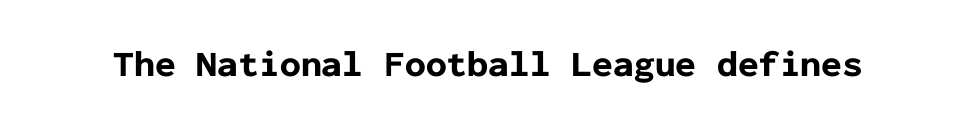
Underline: absent. What stands out about the letter spacing? Nothing — it is the standard amount. Classification — sans serif. Pretty heavy lettering here — definitely bold.
